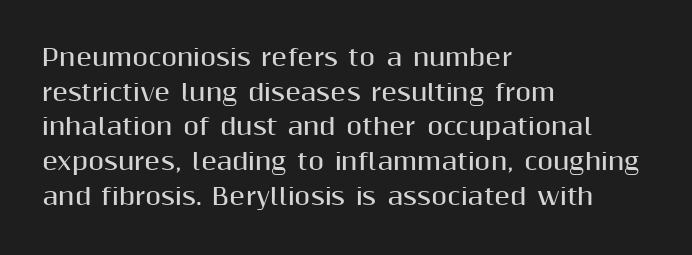
{"italic": "no", "bold": "yes", "underline": "no", "align": "left", "line_spacing": "normal", "line_spacing_ratio": 1.51, "letter_spacing": "normal", "letter_spacing_em": 0.0, "glyph_px": 23}
